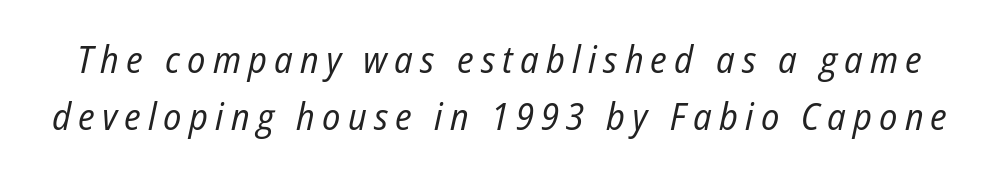
A typesetter would call this proportional, since set widths differ per character. How would I describe the line gaps? Plain and ordinary. An italicized treatment has been applied to the whole sample. Clear beneath every line of the passage. Is the stroke heavy? The answer is a plain regular-or-lighter.
